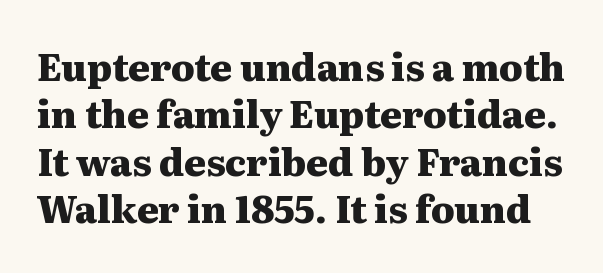
Q: Is the text bold? A: Yes.
Q: Is the text italic (slanted)? A: No, it is upright.
Q: Is the typeface a serif or a sans-serif typeface? A: Serif.
Q: Is the text underlined? A: No.
Q: Is the spacing between letters normal or unusually wide? A: Normal.
Q: Is the spacing between lines tight, normal or loose? A: Normal.
Q: Width (condensed, normal, or wide)? A: Wide.
Q: Stroke contrast? A: Medium.
Q: x-height? A: Medium.
Q: Monospaced? A: No.
